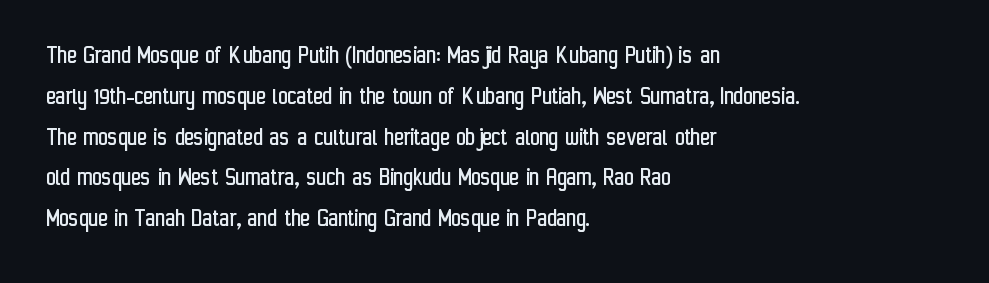
Q: Is the text bold? A: No.
Q: Is the text italic (slanted)? A: No, it is upright.
Q: Is the text underlined? A: No.
Q: How is the paragraph aligned? A: Left-aligned.
Q: Is the spacing between letters normal or unusually wide? A: Normal.
Q: Is the spacing between lines tight, normal or loose? A: Normal.
